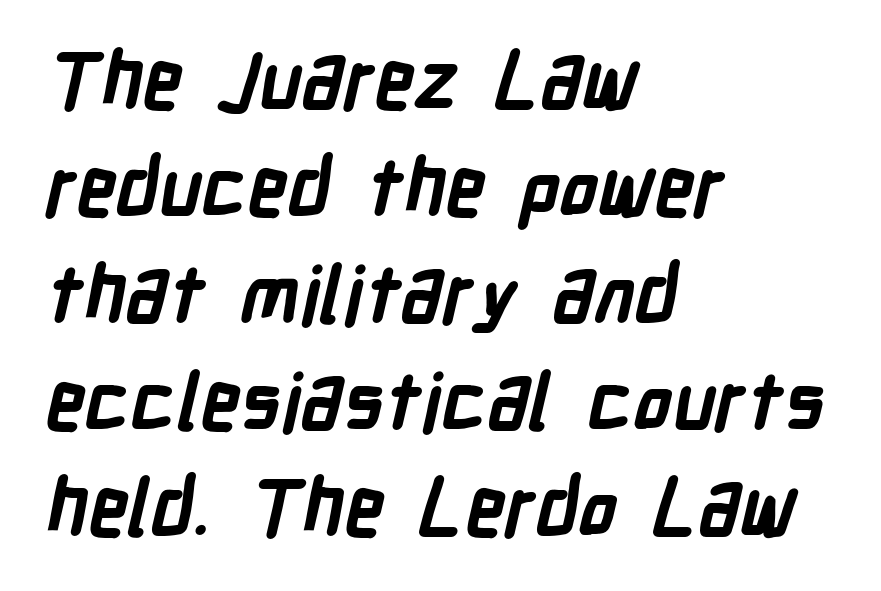
The image shows 78 px bold, condensed sans-serif type; set left-aligned, normal line spacing (1.37x), normal letter spacing, not underlined; low stroke contrast and a medium x-height.
